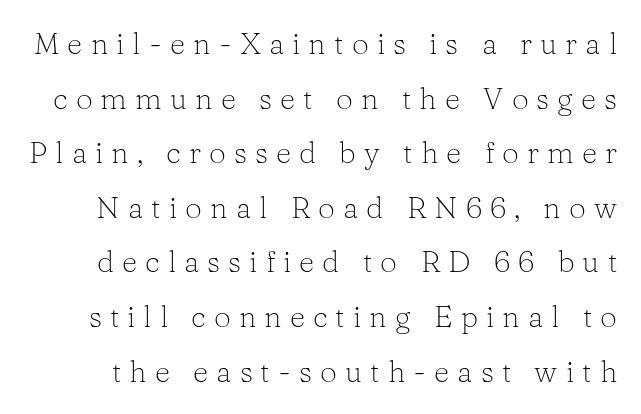
The image shows 30 px light serif type, upright; set line spacing 1.82x, unusually wide letter spacing (+0.27 em), not underlined; low stroke contrast and a medium x-height.
